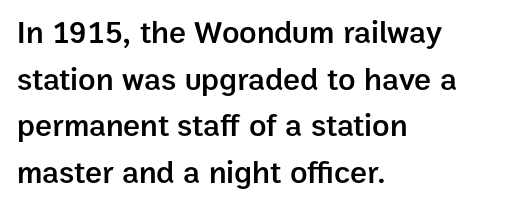
The image shows 32 px semibold sans-serif type, upright; set left-aligned, normal line spacing (1.46x), normal letter spacing, not underlined; low stroke contrast and a medium x-height.
